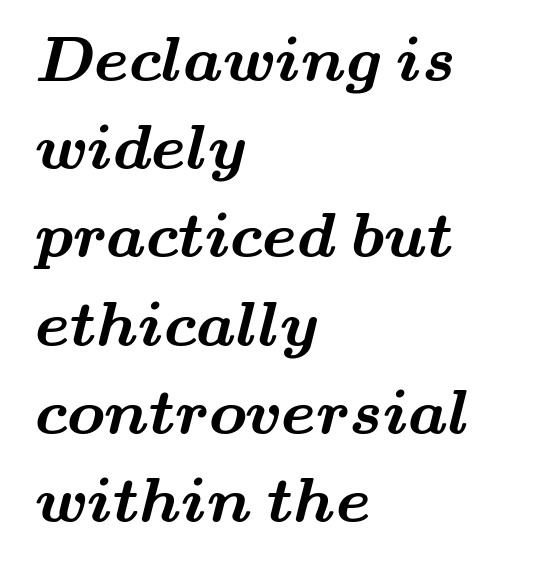
The image shows 63 px bold, wide serif type; set left-aligned, normal line spacing (1.4x), normal letter spacing, not underlined; medium stroke contrast and a small x-height.
